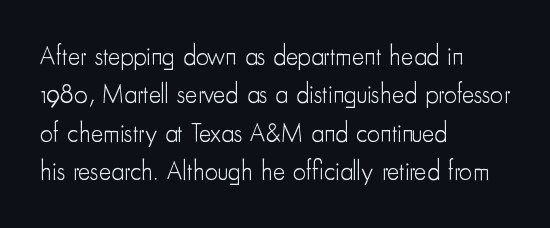
The image shows 26 px text type, upright; set left-aligned, normal line spacing (1.48x), normal letter spacing, not underlined.
